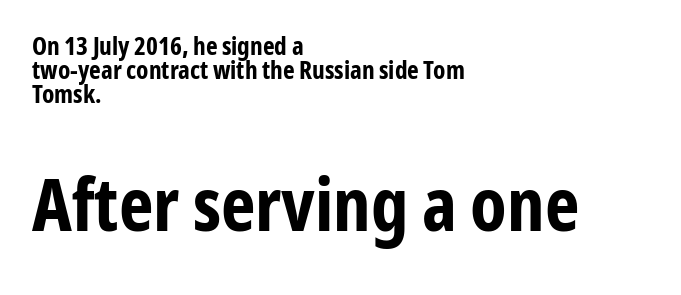
{"serif": "no", "italic": "no", "bold": "yes", "weight": "bold", "width": "condensed", "stroke_contrast": "low", "x_height": "medium", "monospaced": "no", "underline": "no", "align": "left", "line_spacing": "tight", "line_spacing_ratio": 0.96, "letter_spacing": "normal", "letter_spacing_em": 0.0, "larger_block": "second", "size_ratio": 2.96, "glyph_px": 74}
